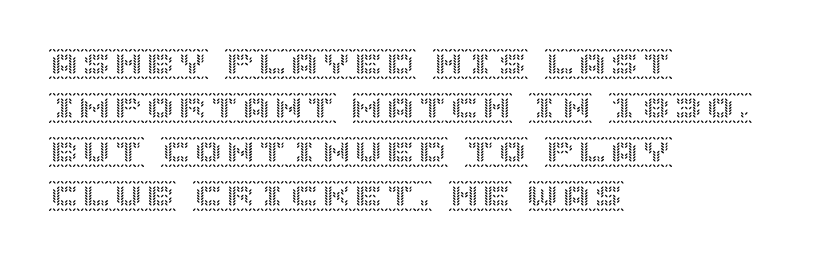
Q: Is the text italic (slanted)? A: No, it is upright.
Q: Is the text underlined? A: No.
Q: How is the paragraph aligned? A: Left-aligned.
Q: Is the spacing between letters normal or unusually wide? A: Normal.
Q: Is the spacing between lines tight, normal or loose? A: Normal.
Q: Width (condensed, normal, or wide)? A: Normal.
Q: x-height? A: Large.
